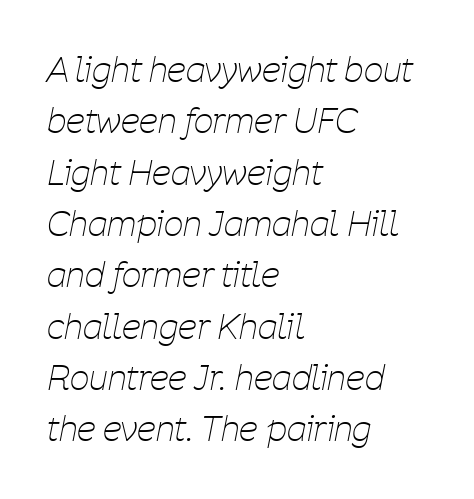
Horizontal alignment here is leftward, the default for most running prose. The lines sit at an ordinary, default distance from one another. The specimen omits any rule beneath the text block's lines. The whole block is typeset with a tilt.
